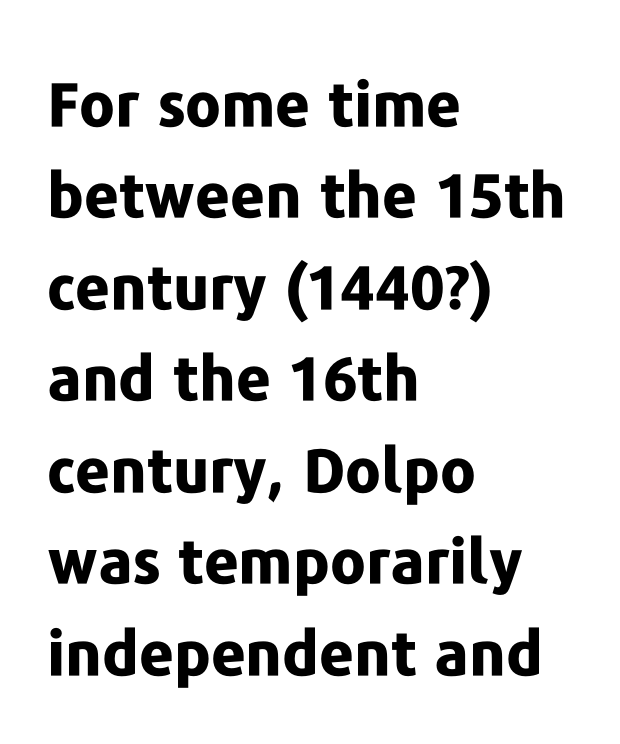
Compared with a centered layout, this one pins lines to the left instead. Descender tails drop into unmarked territory. You can tell it's not italic because the verticals are truly vertical. The font family rendered here belongs to the sans-serif group. Does extra space separate the letters? No, they use regular spacing. Does the weight exceed regular? Yes, all the way to bold.
